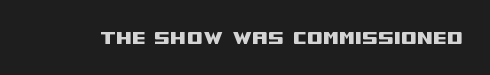
Q: Is the text italic (slanted)? A: No, it is upright.
Q: Is the text underlined? A: No.
Q: Is the spacing between letters normal or unusually wide? A: Normal.
